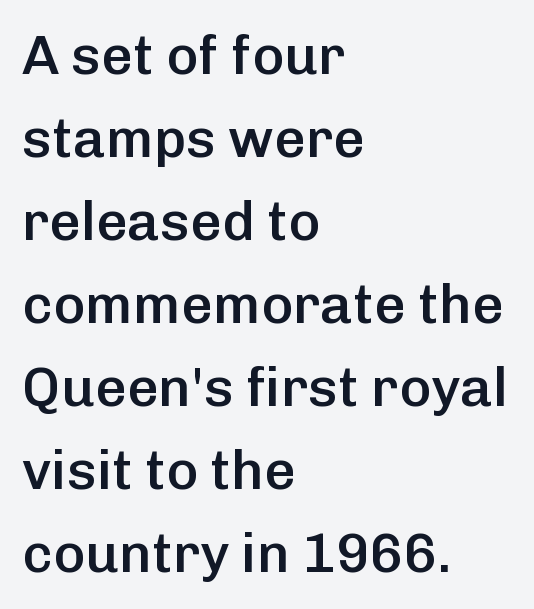
Each glyph is drawn with semibold strokes, heavier than normal yet not fully bold. Nobody touched the tracking dial on this one. Each row of text sits above clean, open space. A typesetter would label this face a sans. A typesetter would mark this as roman, not italic.
